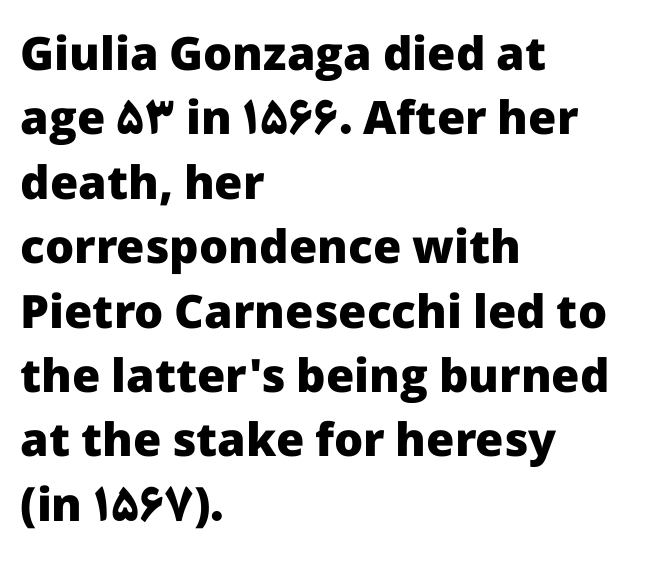
The image shows 46 px heavy sans-serif type, upright; set left-aligned, normal line spacing (1.4x), normal letter spacing, not underlined; low stroke contrast and a medium x-height.
